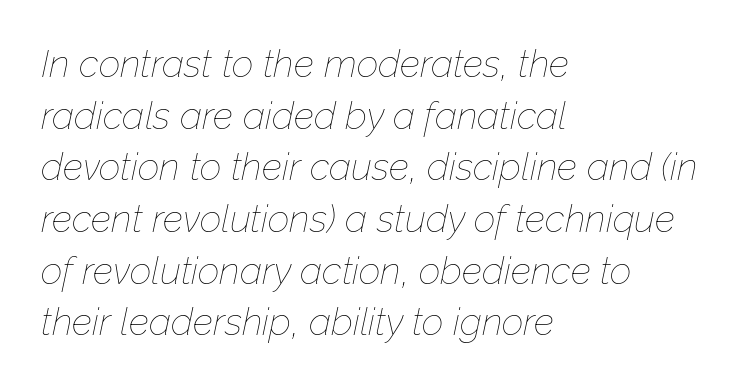
Q: Is the text bold? A: No.
Q: Is the text italic (slanted)? A: Yes, it leans right by about 12 degrees.
Q: Is the text underlined? A: No.
Q: How is the paragraph aligned? A: Left-aligned.
Q: Is the spacing between letters normal or unusually wide? A: Normal.
Q: Is the spacing between lines tight, normal or loose? A: Normal.
Q: Width (condensed, normal, or wide)? A: Normal.
Q: Stroke contrast? A: Low.
Q: x-height? A: Medium.
Q: Monospaced? A: No.
